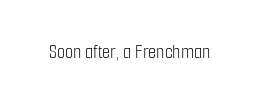
Q: Is the text bold? A: No.
Q: Is the text italic (slanted)? A: No, it is upright.
Q: Is the text underlined? A: No.
Q: Is the spacing between letters normal or unusually wide? A: Normal.
